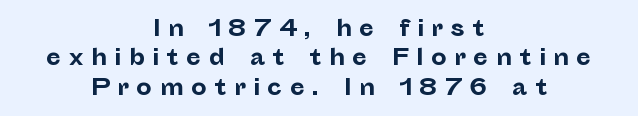
The image shows 22 px bold type, upright; set centered, normal line spacing (1.33x), unusually wide letter spacing (+0.34 em), not underlined.
